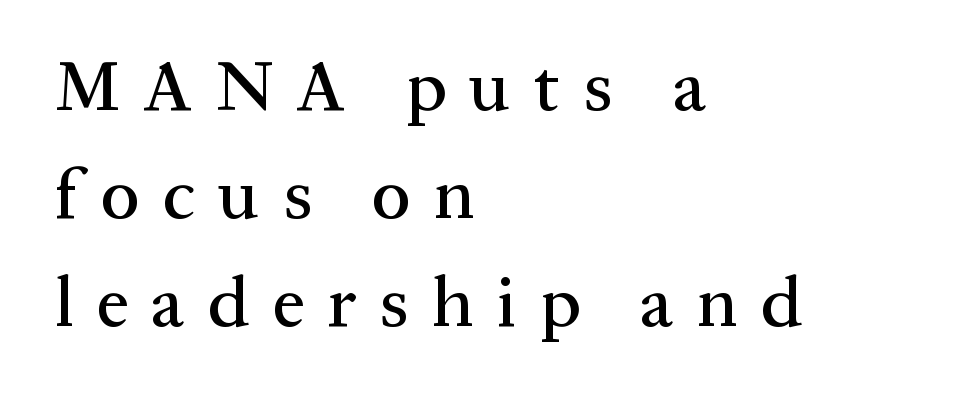
{"serif": "yes", "italic": "no", "width": "normal", "stroke_contrast": "medium", "x_height": "medium", "monospaced": "no", "underline": "no", "align": "left", "line_spacing": "normal", "line_spacing_ratio": 1.5, "letter_spacing": "wide", "letter_spacing_em": 0.32, "glyph_px": 72}
